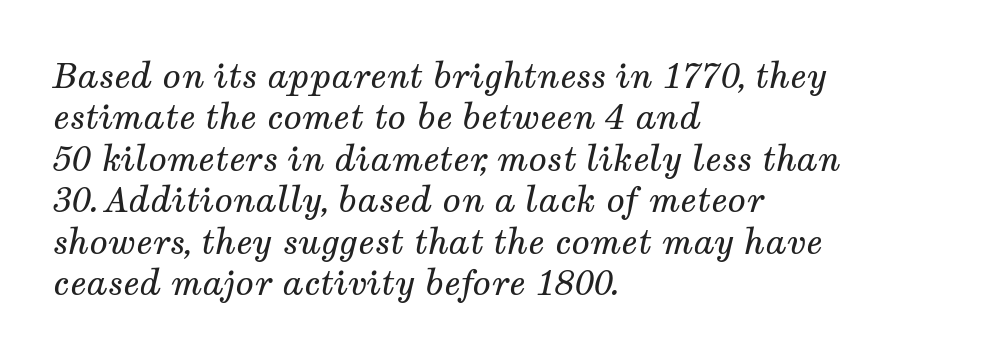
The image shows 34 px regular-weight serif type, italic (leaning right); set left-aligned, line spacing 1.22x, normal letter spacing, not underlined; medium stroke contrast and a medium x-height.
